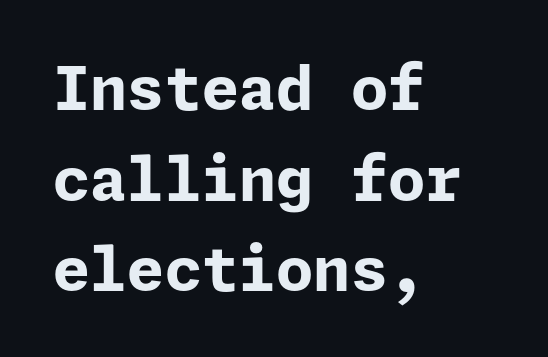
Q: Is the text bold? A: Yes.
Q: Is the text italic (slanted)? A: No, it is upright.
Q: Is the typeface a serif or a sans-serif typeface? A: Sans-serif.
Q: Is the text underlined? A: No.
Q: How is the paragraph aligned? A: Left-aligned.
Q: Is the spacing between letters normal or unusually wide? A: Normal.
Q: Is the spacing between lines tight, normal or loose? A: Normal.
Q: Width (condensed, normal, or wide)? A: Normal.
Q: Stroke contrast? A: Low.
Q: x-height? A: Medium.
